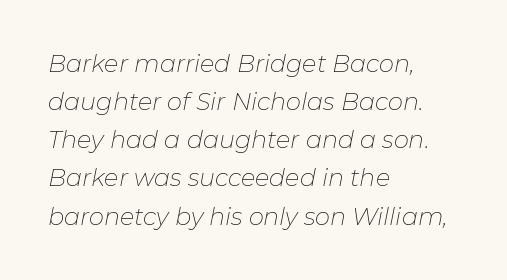
{"italic": "yes", "lean": "right", "slant_degrees": 11, "bold": "no", "underline": "no", "align": "left", "line_spacing": "normal", "line_spacing_ratio": 1.59, "letter_spacing": "normal", "letter_spacing_em": 0.0, "glyph_px": 24}
